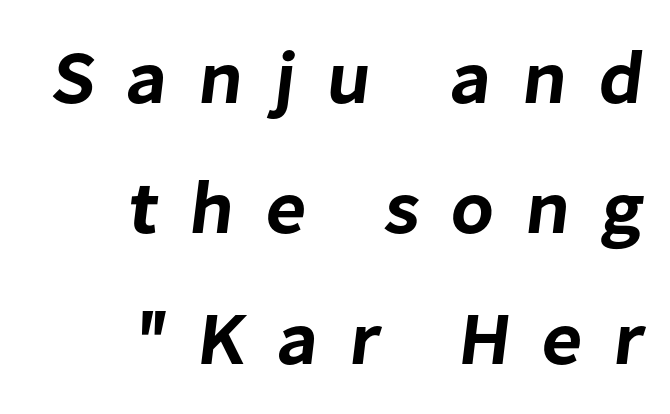
{"serif": "no", "width": "normal", "stroke_contrast": "low", "x_height": "medium", "monospaced": "no", "underline": "no", "align": "right", "line_spacing_ratio": 1.74, "letter_spacing": "wide", "letter_spacing_em": 0.41, "glyph_px": 75}
